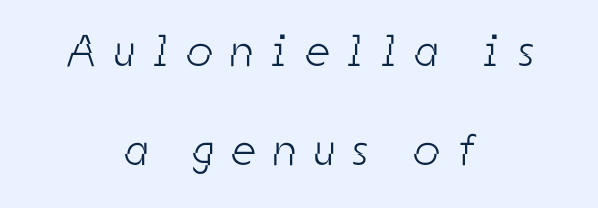
{"serif": "no", "bold": "no", "weight": "light", "width": "condensed", "stroke_contrast": "low", "x_height": "medium", "monospaced": "no", "underline": "no", "align": "center", "line_spacing": "loose", "line_spacing_ratio": 2.19, "letter_spacing": "wide", "letter_spacing_em": 0.41, "glyph_px": 45}
